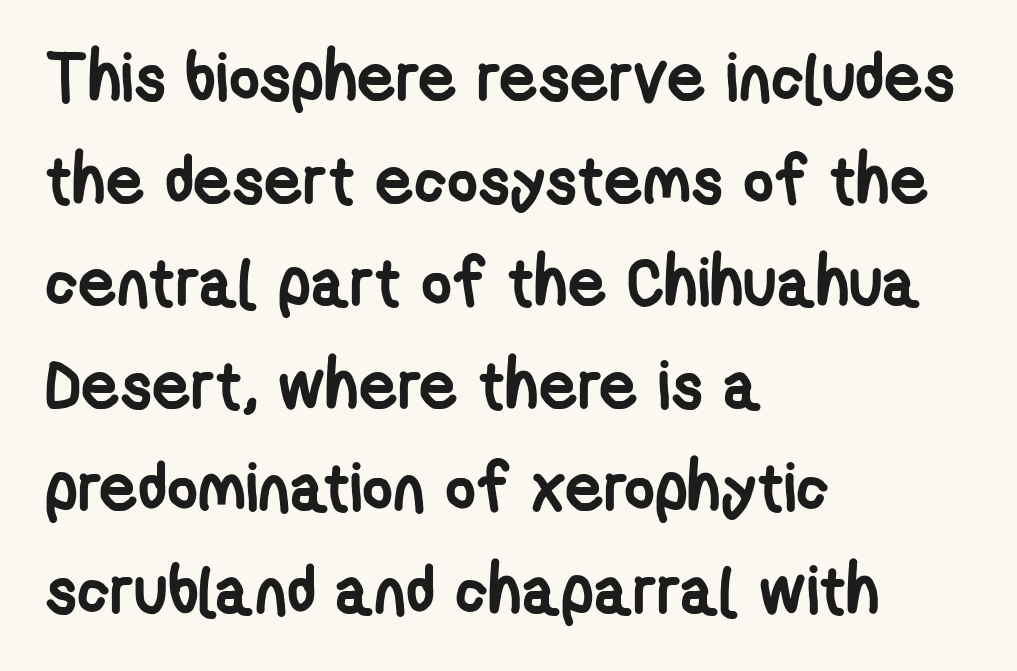
Q: Is the text bold? A: Yes.
Q: Is the typeface a serif or a sans-serif typeface? A: Sans-serif.
Q: Is the text underlined? A: No.
Q: How is the paragraph aligned? A: Left-aligned.
Q: Is the spacing between letters normal or unusually wide? A: Normal.
Q: Is the spacing between lines tight, normal or loose? A: Normal.
Q: Width (condensed, normal, or wide)? A: Condensed.
Q: Stroke contrast? A: Low.
Q: x-height? A: Medium.
Q: Monospaced? A: No.
